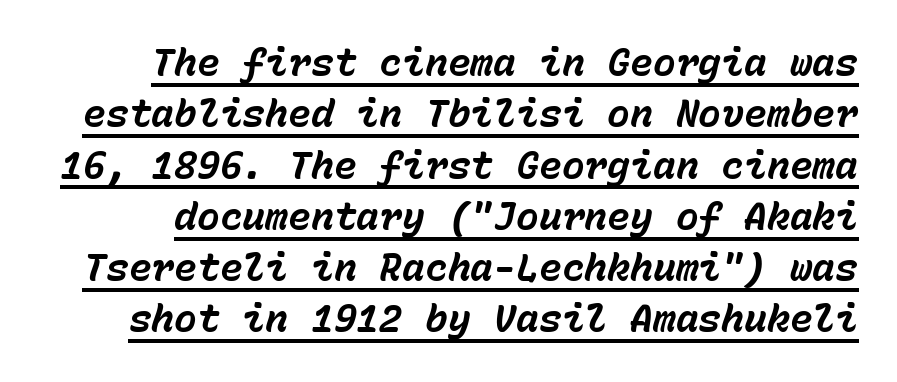
Q: Is the text bold? A: Yes.
Q: Is the text italic (slanted)? A: Yes, it leans right by about 15 degrees.
Q: Is the text underlined? A: Yes.
Q: Is the spacing between letters normal or unusually wide? A: Normal.
Q: Is the spacing between lines tight, normal or loose? A: Normal.
Q: Width (condensed, normal, or wide)? A: Normal.
Q: Stroke contrast? A: Low.
Q: x-height? A: Medium.
Q: Monospaced? A: Yes.
